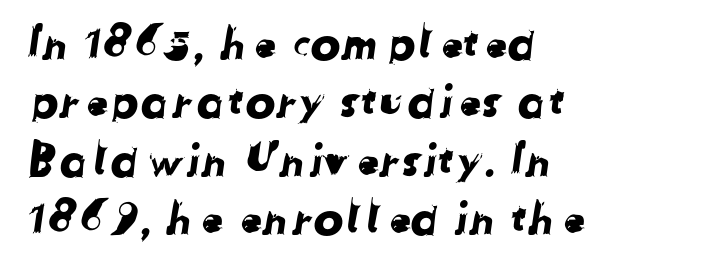
No feet cap the strokes, marking this as sans-serif type. Does extra space separate the letters? No, they use regular spacing. Reading down the block, your eye returns to a fixed left position each line. Notice how descenders clear the ascenders below comfortably — that's standard leading. Lines of text with bare space underneath. The face used here is proportionally spaced, like ordinary book or web type.
